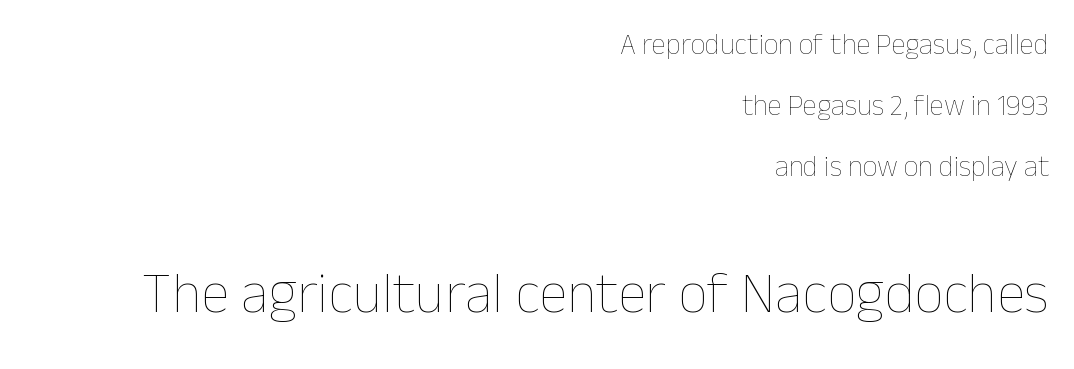
Q: Is the text bold? A: No.
Q: Is the text italic (slanted)? A: No, it is upright.
Q: Is the text underlined? A: No.
Q: How is the paragraph aligned? A: Right-aligned.
Q: Is the spacing between letters normal or unusually wide? A: Normal.
Q: Is the spacing between lines tight, normal or loose? A: Loose.
Q: Which block of text is set in a larger size, the first (top) or the second (bottom)? A: The second (bottom) one.
Q: Width (condensed, normal, or wide)? A: Normal.
Q: Stroke contrast? A: Low.
Q: x-height? A: Medium.
Q: Monospaced? A: No.
